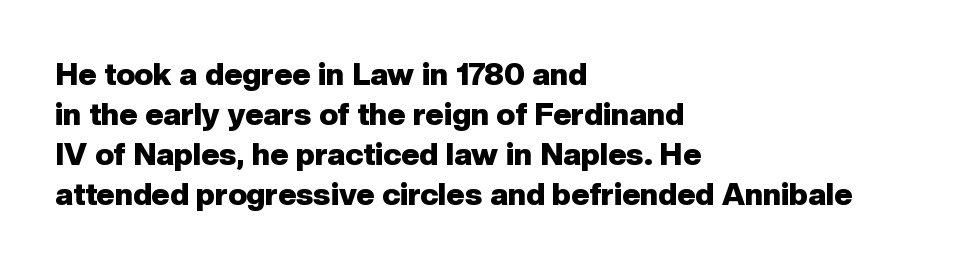
Q: Is the text bold? A: Yes.
Q: Is the text italic (slanted)? A: No, it is upright.
Q: Is the typeface a serif or a sans-serif typeface? A: Sans-serif.
Q: Is the text underlined? A: No.
Q: How is the paragraph aligned? A: Left-aligned.
Q: Is the spacing between letters normal or unusually wide? A: Normal.
Q: Is the spacing between lines tight, normal or loose? A: Normal.
Q: Width (condensed, normal, or wide)? A: Normal.
Q: Stroke contrast? A: Low.
Q: x-height? A: Medium.
Q: Monospaced? A: No.
